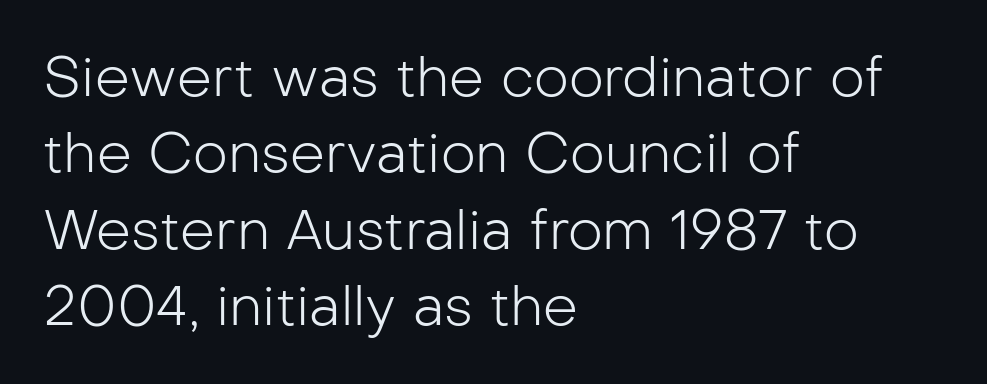
Each word holds together tightly as a unit, with standard inter-letter gaps. The specimen omits any rule beneath the text block's lines. Observe the absence of serifs on each vertical stroke in this sample. Vertical strokes here are truly vertical. The text block is weighted toward the left margin, trailing off unevenly rightward. If you measured baseline to baseline, you'd find a middling distance.
